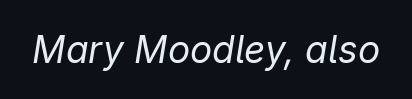
Q: Is the text bold? A: No.
Q: Is the text italic (slanted)? A: Yes, it leans right by about 9 degrees.
Q: Is the text underlined? A: No.
Q: Is the spacing between letters normal or unusually wide? A: Normal.
Q: Width (condensed, normal, or wide)? A: Normal.
Q: Stroke contrast? A: Low.
Q: x-height? A: Medium.
Q: Monospaced? A: No.
